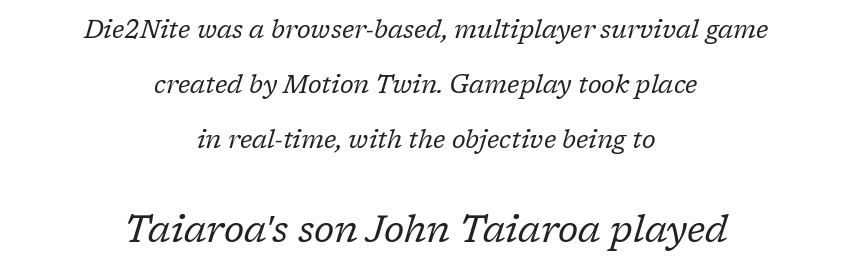
Compared with typical body copy, the letter spacing here is the same. Bigger letters appear in the bottom chunk; the top chunk is reduced. This sample has the flowing, uneven cadence of proportional lettering. Is the block centered? Yes — each line is placed symmetrically about the middle. These lines stand farther apart than default settings would place them. The glyphs are unaccompanied by any horizontal stroke below them.
